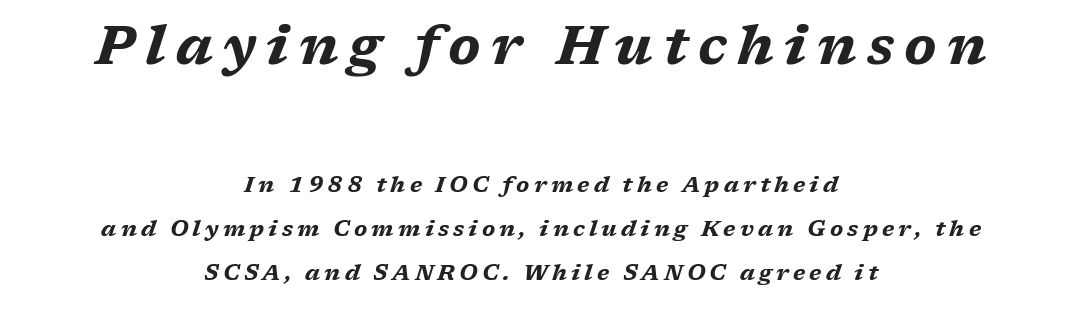
The image shows 54 px bold, wide type, italic (leaning right); set centered, loose line spacing (2.0x), not underlined; the first (top) block is 2.45x larger; medium stroke contrast and a medium x-height.
